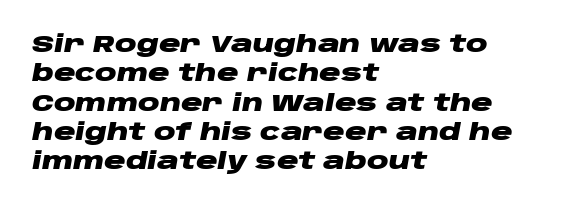
The image shows 24 px bold type, italic (leaning right); set left-aligned, line spacing 1.22x, normal letter spacing, not underlined.
